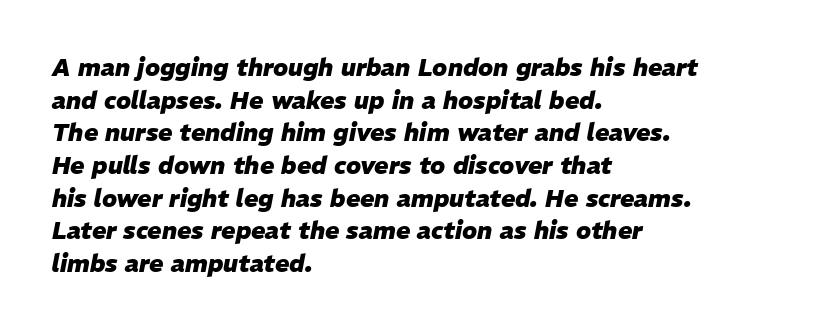
No extra tracking has been applied to these lines. Is the type slanted? Yes — the strokes lean at a clear angle. This is heavy type, rendered in bold. Notice how the passage keeps a crisp vertical edge on the left only. The gap between lines stays unmarked.
